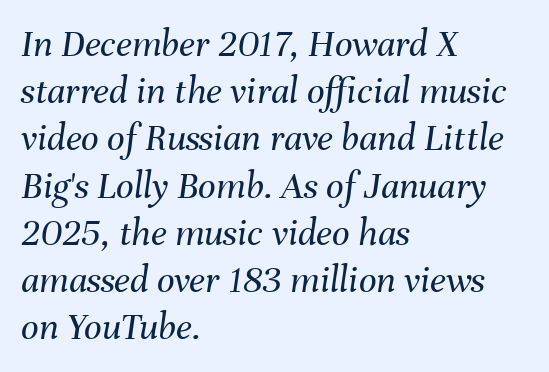
{"italic": "yes", "lean": "right", "slant_degrees": 8, "bold": "no", "weight": "regular", "width": "normal", "stroke_contrast": "medium", "x_height": "medium", "monospaced": "no", "underline": "no", "align": "left", "line_spacing_ratio": 1.21, "letter_spacing": "normal", "letter_spacing_em": 0.0, "glyph_px": 39}
